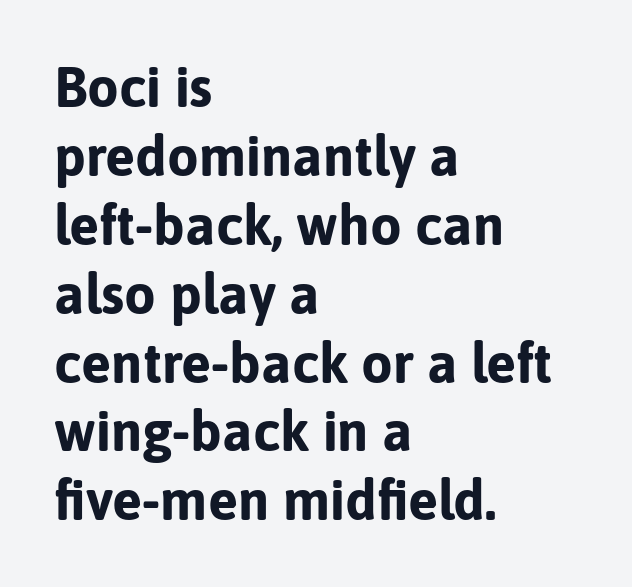
{"serif": "no", "italic": "no", "bold": "yes", "weight": "bold", "width": "normal", "stroke_contrast": "low", "x_height": "medium", "monospaced": "no", "underline": "no", "align": "left", "line_spacing_ratio": 1.23, "letter_spacing": "normal", "letter_spacing_em": 0.0, "glyph_px": 56}
